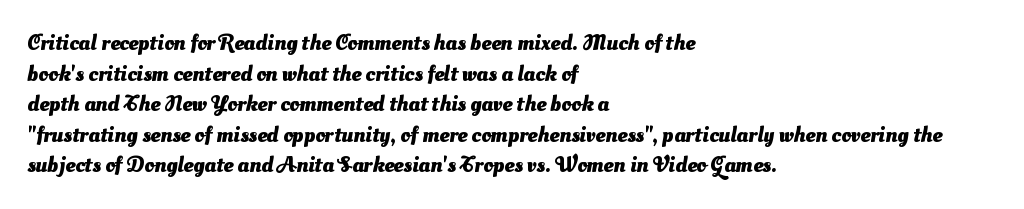
The image shows 22 px bold type; set left-aligned, normal line spacing (1.39x), normal letter spacing, not underlined.
